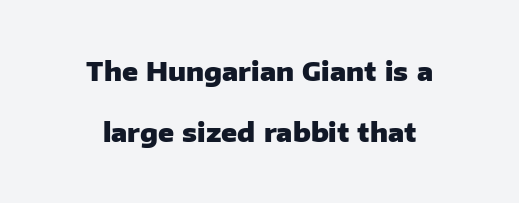
{"italic": "no", "bold": "yes", "underline": "no", "align": "center", "line_spacing": "loose", "line_spacing_ratio": 2.35, "letter_spacing": "normal", "letter_spacing_em": 0.0, "glyph_px": 26}
